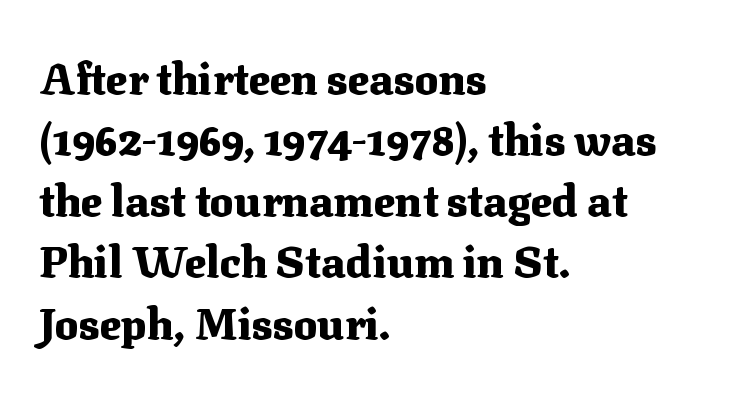
Q: Is the text bold? A: Yes.
Q: Is the text italic (slanted)? A: No, it is upright.
Q: Is the typeface a serif or a sans-serif typeface? A: Serif.
Q: Is the text underlined? A: No.
Q: How is the paragraph aligned? A: Left-aligned.
Q: Is the spacing between letters normal or unusually wide? A: Normal.
Q: Is the spacing between lines tight, normal or loose? A: Normal.
Q: Width (condensed, normal, or wide)? A: Normal.
Q: Stroke contrast? A: Medium.
Q: x-height? A: Medium.
Q: Monospaced? A: No.
